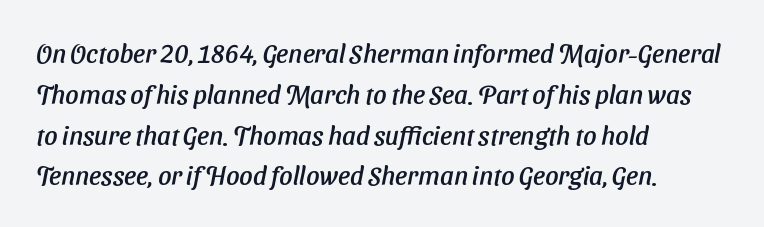
Q: Is the text underlined? A: No.
Q: How is the paragraph aligned? A: Left-aligned.
Q: Is the spacing between letters normal or unusually wide? A: Normal.
Q: Is the spacing between lines tight, normal or loose? A: Normal.
